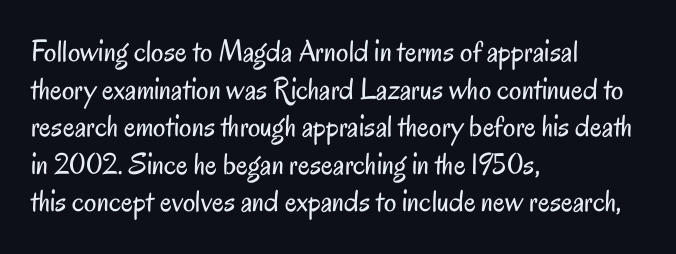
Q: Is the text bold? A: No.
Q: Is the text italic (slanted)? A: No, it is upright.
Q: Is the typeface a serif or a sans-serif typeface? A: Sans-serif.
Q: Is the text underlined? A: No.
Q: How is the paragraph aligned? A: Left-aligned.
Q: Is the spacing between letters normal or unusually wide? A: Normal.
Q: Width (condensed, normal, or wide)? A: Condensed.
Q: Stroke contrast? A: Low.
Q: x-height? A: Small.
Q: Monospaced? A: No.
